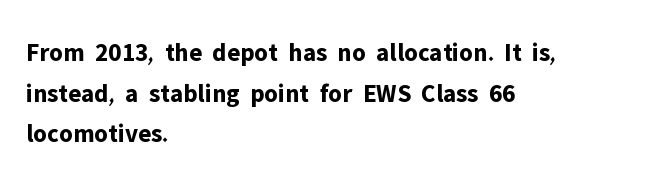
The image shows 26 px bold type, upright; set left-aligned, normal line spacing (1.56x), normal letter spacing, not underlined.
